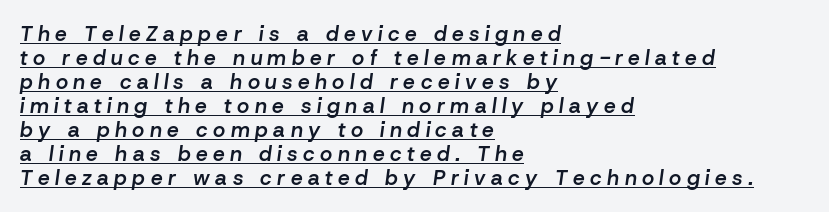
Q: Is the text bold? A: Semi-bold.
Q: Is the text italic (slanted)? A: Yes, it leans right by about 8 degrees.
Q: Is the text underlined? A: Yes.
Q: How is the paragraph aligned? A: Left-aligned.
Q: Is the spacing between letters normal or unusually wide? A: Unusually wide.
Q: Is the spacing between lines tight, normal or loose? A: Tight.
